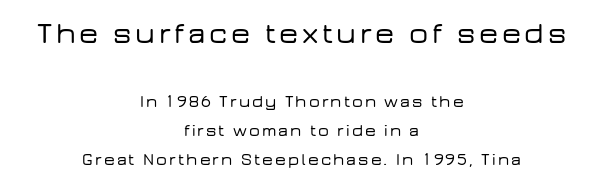
Compare the two chunks: the upper has the greater cap height. Vertical spacing — default. Nobody drew a line under any word here. Both edges are ragged and mirror each other, which tells us the setting is centered.
